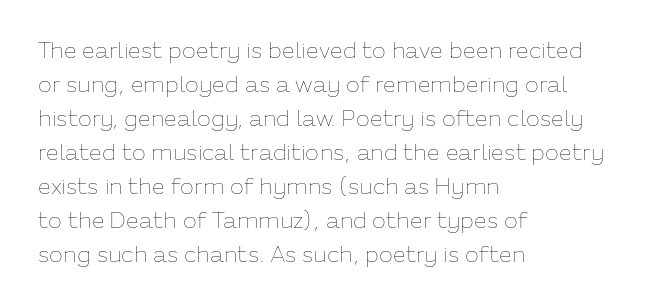
{"italic": "no", "bold": "no", "underline": "no", "align": "left", "line_spacing": "normal", "line_spacing_ratio": 1.48, "letter_spacing": "normal", "letter_spacing_em": 0.0, "glyph_px": 23}
